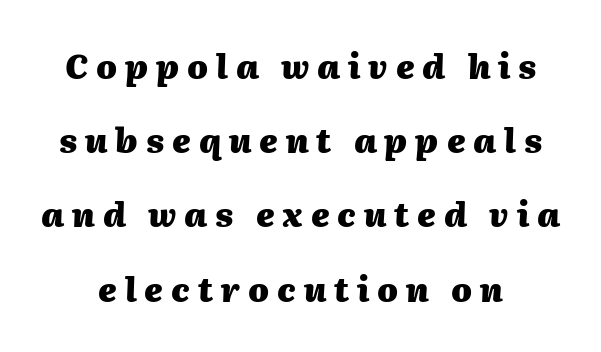
The image shows 33 px heavy type, italic (leaning right); set loose line spacing (2.25x), unusually wide letter spacing (+0.24 em), not underlined; medium stroke contrast and a medium x-height.
